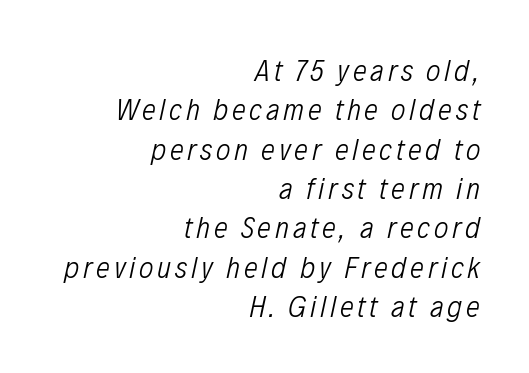
The image shows 31 px light, condensed type, italic (leaning right); set right-aligned, normal line spacing (1.27x), not underlined; low stroke contrast and a medium x-height.
